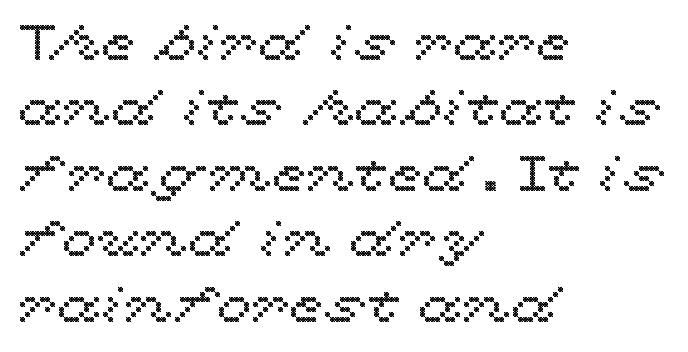
{"width": "wide", "x_height": "medium", "monospaced": "no", "underline": "no", "align": "left", "line_spacing": "normal", "line_spacing_ratio": 1.31, "letter_spacing": "normal", "letter_spacing_em": 0.0, "glyph_px": 50}
